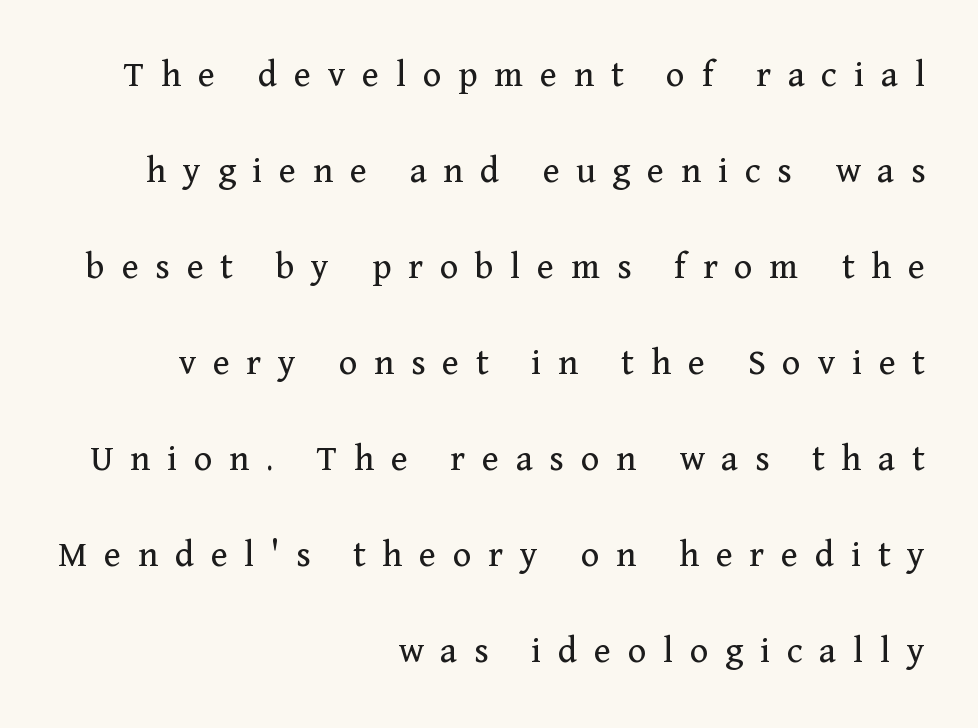
Nope, not italic — everything's standing straight. What stands out about the letter spacing? Its width — letters are far apart. The gap between lines stays unmarked. These lines stack with their right ends in a neat column. Examine the stroke ends and you'll spot serifs.
